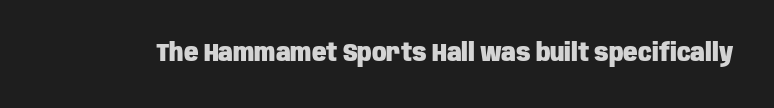
{"italic": "no", "bold": "yes", "underline": "no", "letter_spacing": "normal", "letter_spacing_em": 0.0, "glyph_px": 24}
